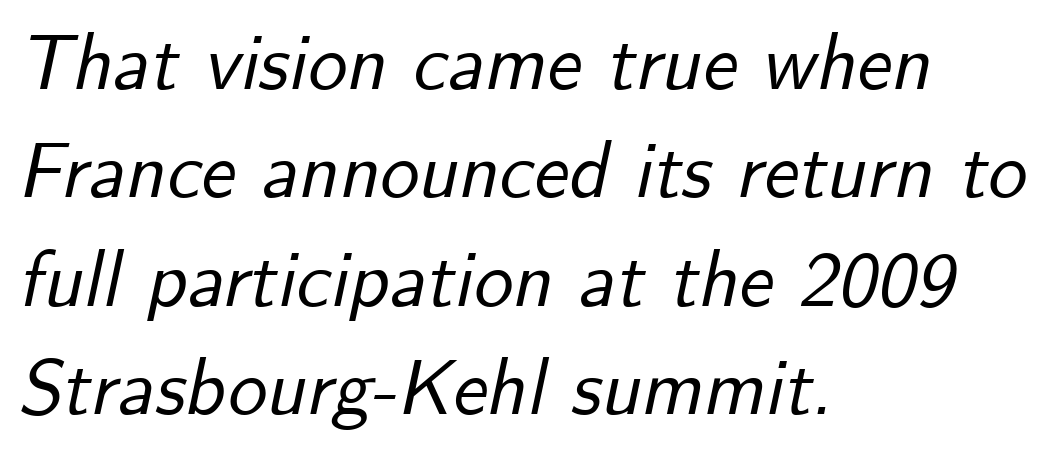
{"italic": "yes", "lean": "right", "slant_degrees": 12, "width": "normal", "stroke_contrast": "low", "x_height": "small", "monospaced": "no", "underline": "no", "align": "left", "line_spacing": "normal", "line_spacing_ratio": 1.39, "letter_spacing": "normal", "letter_spacing_em": 0.0, "glyph_px": 78}
